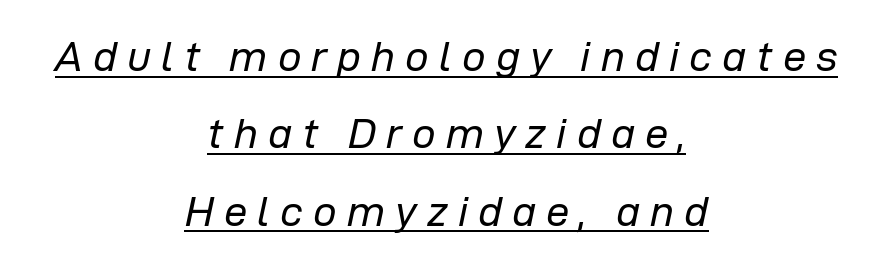
The gaps between neighbouring characters are conspicuously large. The passage shown leans; its letterforms are oblique. Honestly, the underline is the first thing you notice here. Varying glyph widths throughout — classic text-font behaviour. Horizontally, the lines are justified to the midpoint only.
